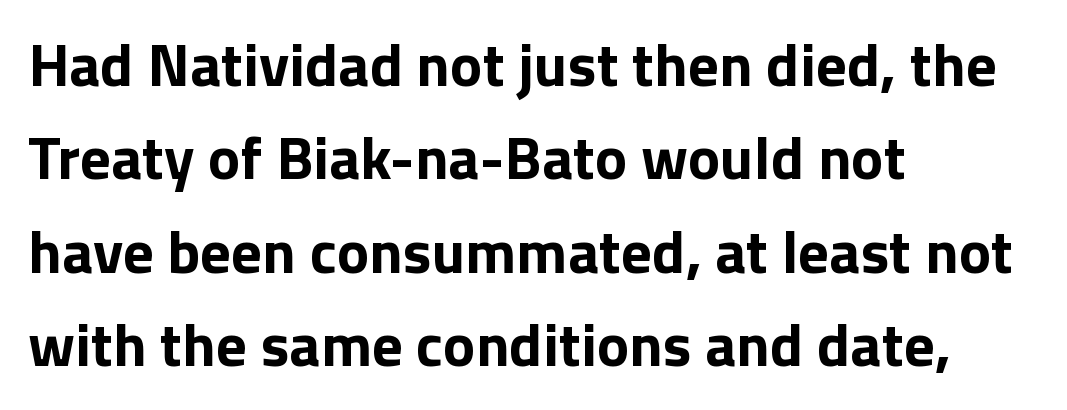
The image shows 61 px bold sans-serif type, upright; set left-aligned, normal line spacing (1.53x), normal letter spacing, not underlined; low stroke contrast and a medium x-height.
